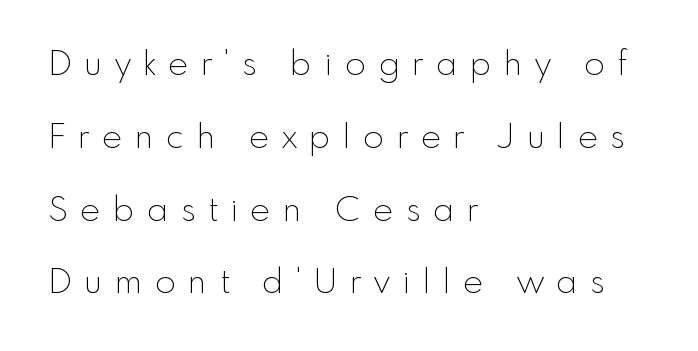
Q: Is the text bold? A: No.
Q: Is the text italic (slanted)? A: No, it is upright.
Q: Is the typeface a serif or a sans-serif typeface? A: Sans-serif.
Q: Is the text underlined? A: No.
Q: How is the paragraph aligned? A: Left-aligned.
Q: Is the spacing between letters normal or unusually wide? A: Unusually wide.
Q: Is the spacing between lines tight, normal or loose? A: Loose.
Q: Width (condensed, normal, or wide)? A: Normal.
Q: x-height? A: Small.
Q: Monospaced? A: No.
